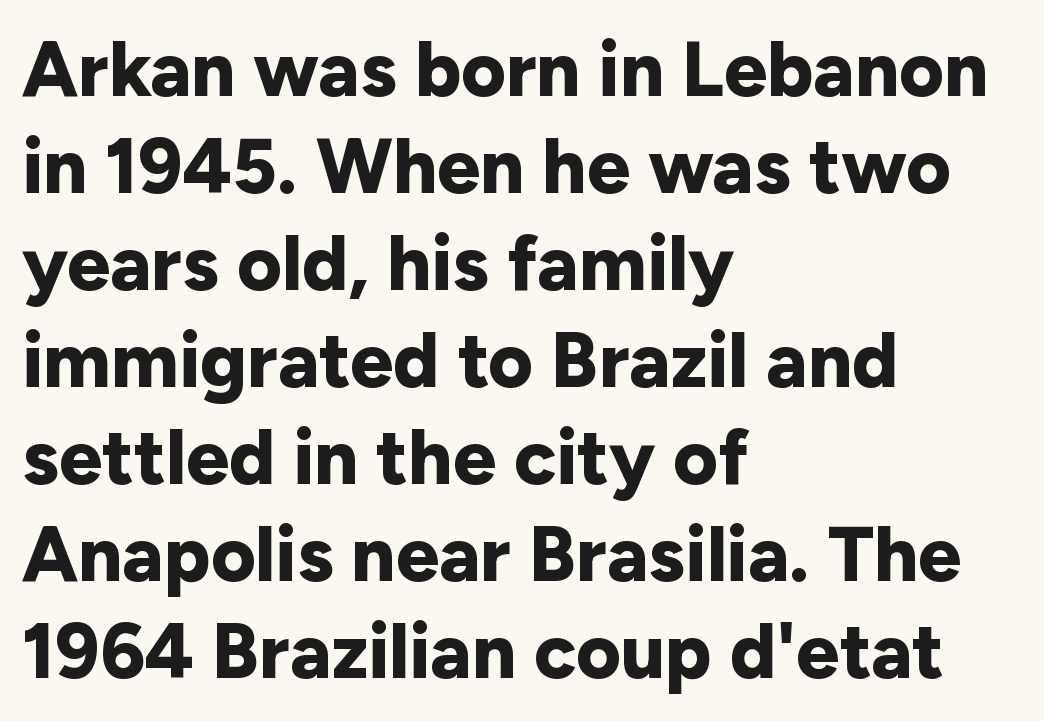
These lines sit exactly where default settings would place them. These lines keep a tight, regular rhythm from letter to letter. Caption: multi-line text, flush left, ragged right. Bold? Absolutely — the strokes are thick and heavy.
